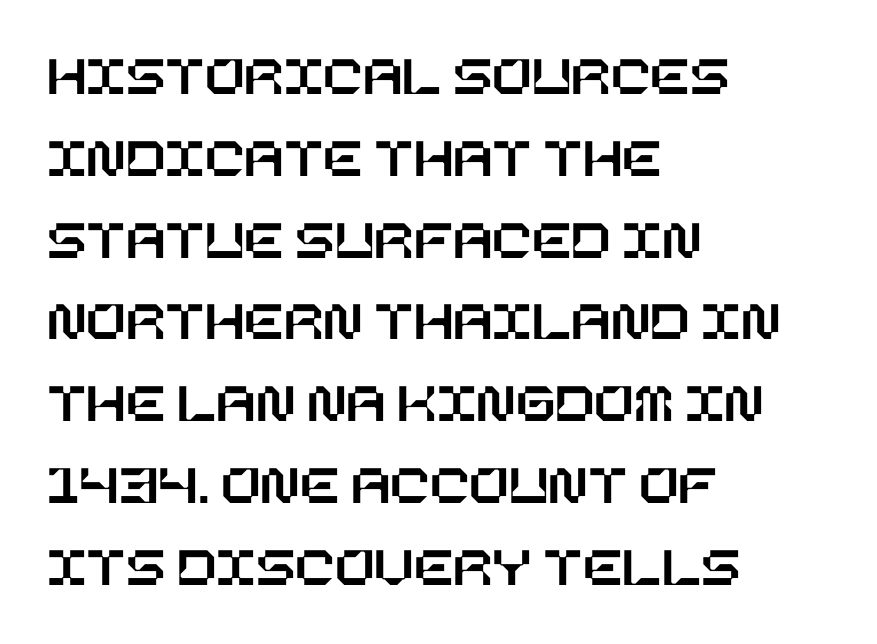
Q: Is the text italic (slanted)? A: No, it is upright.
Q: Is the text underlined? A: No.
Q: How is the paragraph aligned? A: Left-aligned.
Q: Is the spacing between letters normal or unusually wide? A: Normal.
Q: Is the spacing between lines tight, normal or loose? A: Normal.
Q: Width (condensed, normal, or wide)? A: Normal.
Q: Stroke contrast? A: Low.
Q: x-height? A: Large.
